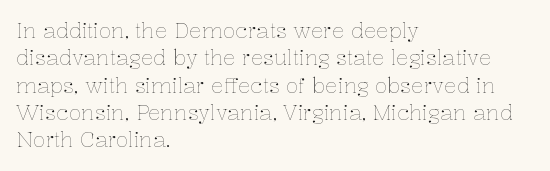
{"italic": "no", "bold": "no", "underline": "no", "align": "left", "line_spacing": "normal", "line_spacing_ratio": 1.3, "letter_spacing": "normal", "letter_spacing_em": 0.0, "glyph_px": 21}
